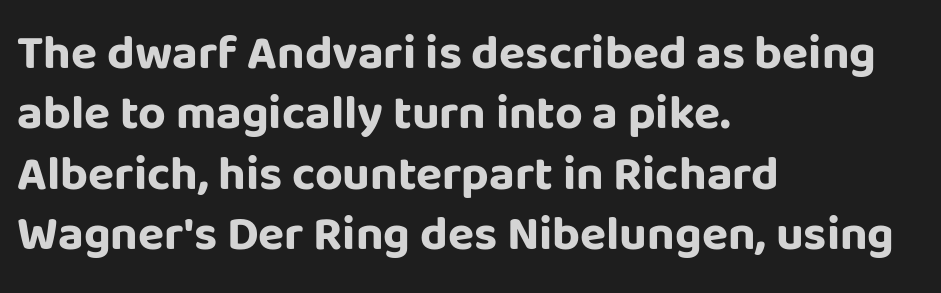
Q: Is the text bold? A: Yes.
Q: Is the text italic (slanted)? A: No, it is upright.
Q: Is the typeface a serif or a sans-serif typeface? A: Sans-serif.
Q: Is the text underlined? A: No.
Q: How is the paragraph aligned? A: Left-aligned.
Q: Is the spacing between letters normal or unusually wide? A: Normal.
Q: Is the spacing between lines tight, normal or loose? A: Normal.
Q: Width (condensed, normal, or wide)? A: Normal.
Q: Stroke contrast? A: Low.
Q: x-height? A: Large.
Q: Monospaced? A: No.
